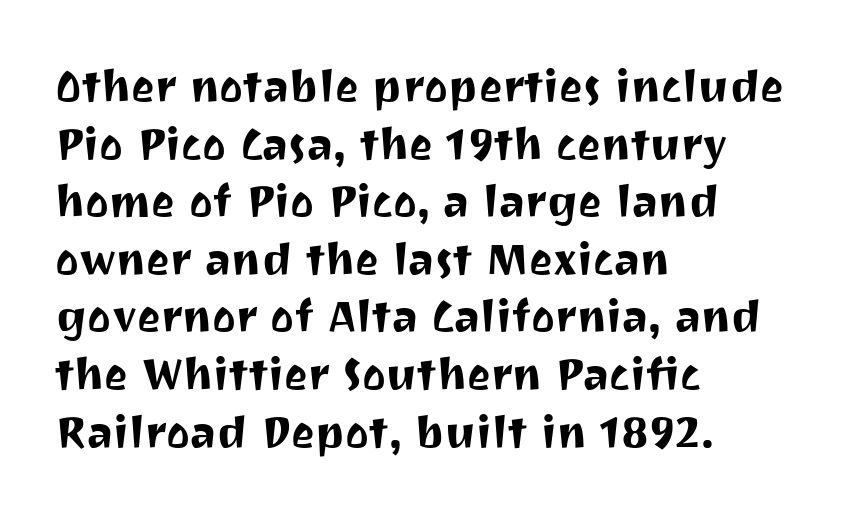
Q: Is the text italic (slanted)? A: No, it is upright.
Q: Is the typeface a serif or a sans-serif typeface? A: Sans-serif.
Q: Is the text underlined? A: No.
Q: How is the paragraph aligned? A: Left-aligned.
Q: Is the spacing between letters normal or unusually wide? A: Normal.
Q: Is the spacing between lines tight, normal or loose? A: Normal.
Q: Width (condensed, normal, or wide)? A: Normal.
Q: Stroke contrast? A: Medium.
Q: x-height? A: Medium.
Q: Monospaced? A: No.
